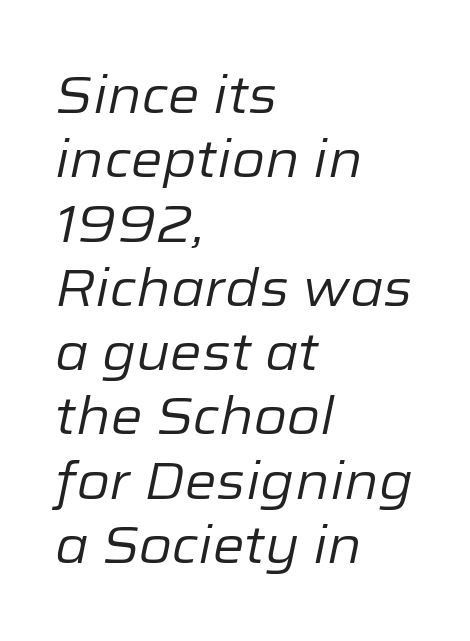
{"italic": "yes", "lean": "right", "slant_degrees": 12, "bold": "no", "weight": "regular", "width": "normal", "stroke_contrast": "low", "x_height": "medium", "monospaced": "no", "underline": "no", "align": "left", "line_spacing": "normal", "line_spacing_ratio": 1.26, "letter_spacing": "normal", "letter_spacing_em": 0.0, "glyph_px": 51}
